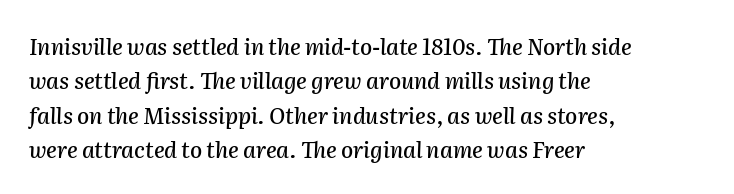
{"italic": "yes", "lean": "right", "slant_degrees": 2, "underline": "no", "align": "left", "line_spacing": "normal", "line_spacing_ratio": 1.56, "letter_spacing": "normal", "letter_spacing_em": 0.0, "glyph_px": 22}
